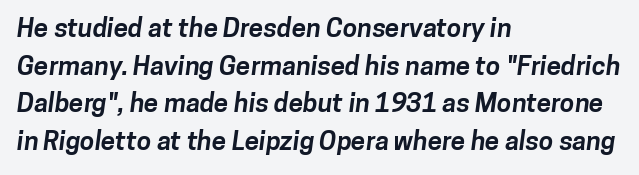
Q: Is the text bold? A: Yes.
Q: Is the text underlined? A: No.
Q: How is the paragraph aligned? A: Left-aligned.
Q: Is the spacing between letters normal or unusually wide? A: Normal.
Q: Is the spacing between lines tight, normal or loose? A: Normal.
